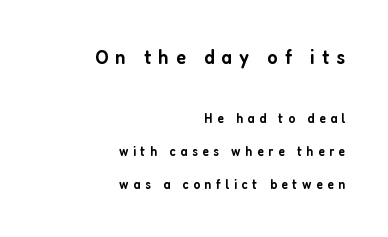
{"italic": "no", "bold": "semi", "underline": "no", "align": "right", "line_spacing": "loose", "line_spacing_ratio": 2.36, "letter_spacing": "wide", "letter_spacing_em": 0.33, "larger_block": "first", "size_ratio": 1.5, "glyph_px": 21}
